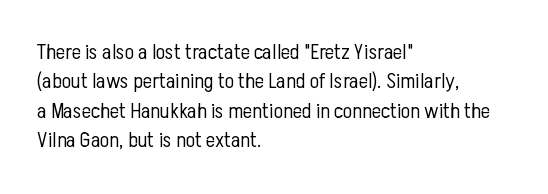
Bare-footed words on every line. Every stem runs plumb, perpendicular to the baseline. The typesetting does not lean heavy: it is not bold. Tracking value appears to be zero — textbook default spacing. The vertical gap from one line to the next is medium.
